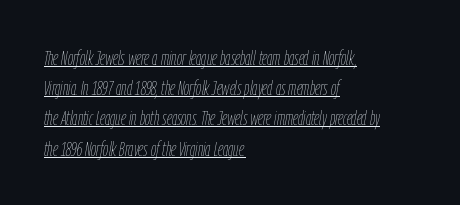
Q: Is the text bold? A: No.
Q: Is the text italic (slanted)? A: Yes, it leans right by about 9 degrees.
Q: Is the text underlined? A: Yes.
Q: How is the paragraph aligned? A: Left-aligned.
Q: Is the spacing between letters normal or unusually wide? A: Normal.
Q: Is the spacing between lines tight, normal or loose? A: Normal.
